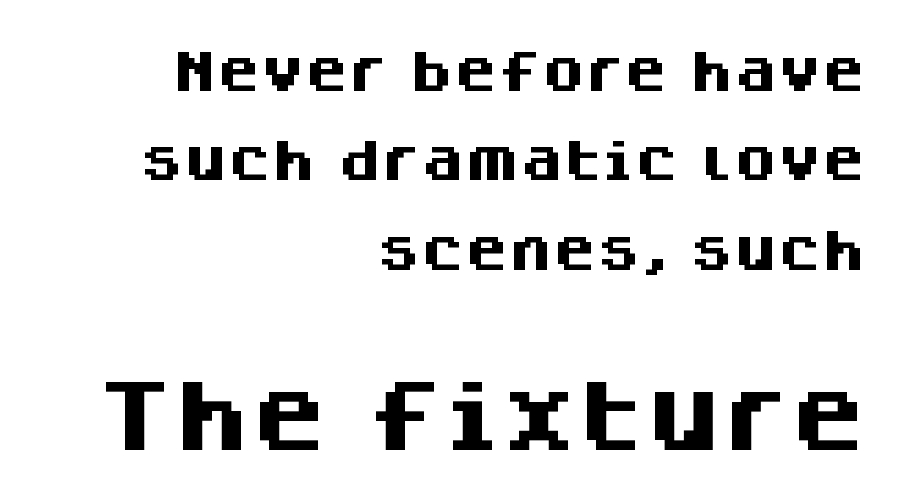
The image shows 77 px heavy sans-serif type, upright; set right-aligned, loose line spacing (2.03x), normal letter spacing, not underlined; the second (bottom) block is 1.75x larger; medium stroke contrast and a large x-height.
